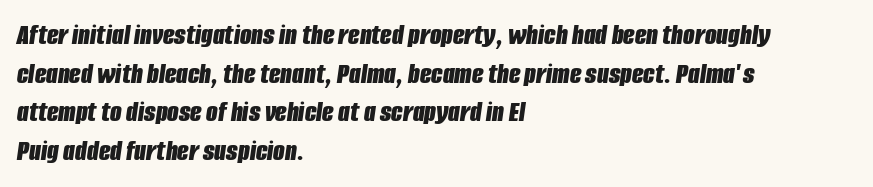
{"italic": "yes", "lean": "right", "slant_degrees": 8, "bold": "yes", "weight": "bold", "width": "condensed", "stroke_contrast": "low", "x_height": "large", "monospaced": "no", "underline": "no", "align": "left", "line_spacing": "normal", "line_spacing_ratio": 1.29, "letter_spacing": "normal", "letter_spacing_em": 0.0, "glyph_px": 30}
